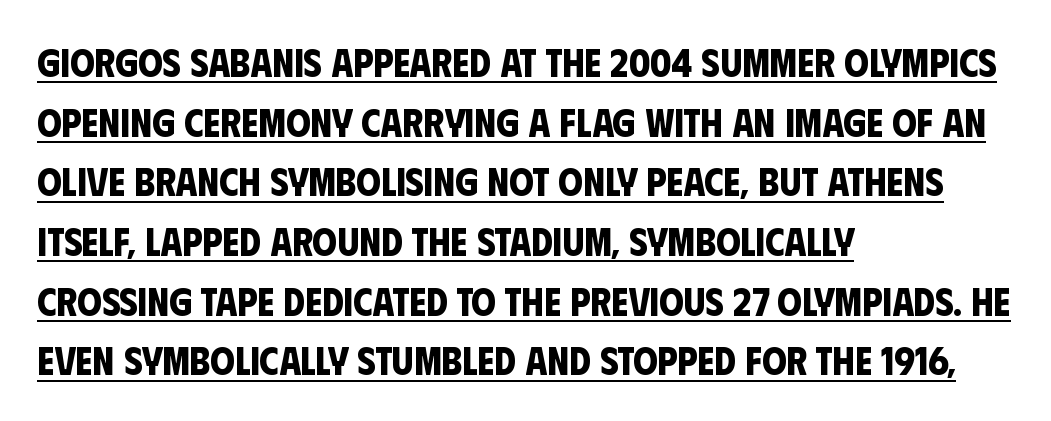
Q: Is the text bold? A: Yes.
Q: Is the typeface a serif or a sans-serif typeface? A: Sans-serif.
Q: Is the text underlined? A: Yes.
Q: How is the paragraph aligned? A: Left-aligned.
Q: Is the spacing between letters normal or unusually wide? A: Normal.
Q: Is the spacing between lines tight, normal or loose? A: Normal.
Q: Width (condensed, normal, or wide)? A: Condensed.
Q: Stroke contrast? A: Low.
Q: x-height? A: Large.
Q: Monospaced? A: No.
